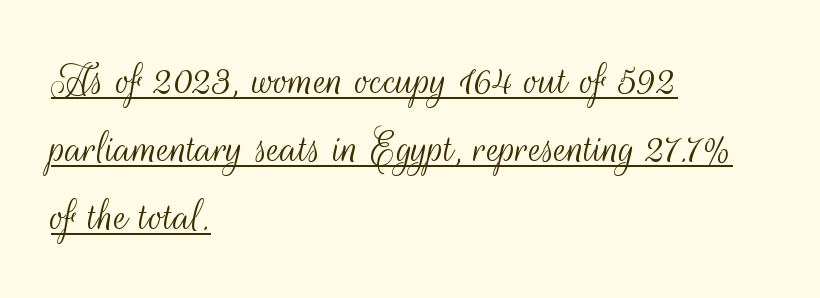
Underline: present. This sample is left-justified, so line endings fall wherever the words run out. Character widths vary here, with narrow letters taking less room than wide ones.
